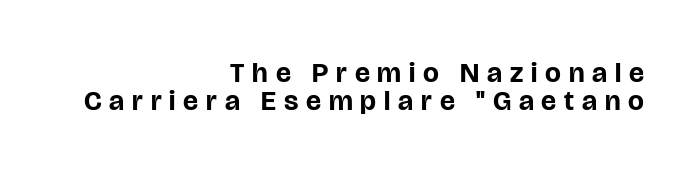
{"serif": "no", "italic": "no", "bold": "yes", "weight": "bold", "width": "normal", "stroke_contrast": "low", "x_height": "large", "monospaced": "no", "underline": "no", "align": "right", "line_spacing": "tight", "line_spacing_ratio": 1.0, "letter_spacing": "wide", "letter_spacing_em": 0.28, "glyph_px": 28}
